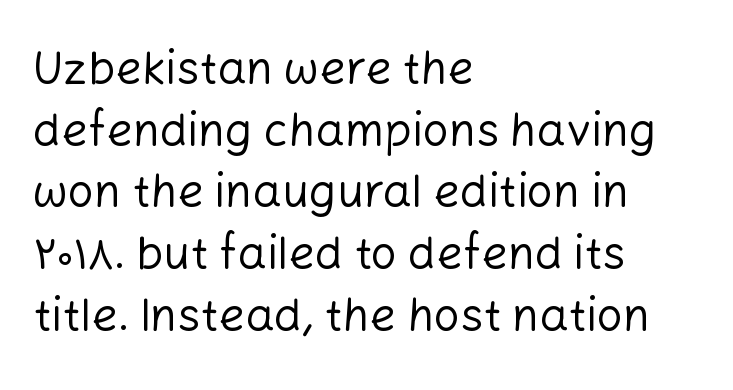
{"serif": "no", "italic": "no", "bold": "no", "weight": "regular", "width": "normal", "stroke_contrast": "low", "x_height": "medium", "monospaced": "no", "underline": "no", "align": "left", "line_spacing": "normal", "line_spacing_ratio": 1.34, "letter_spacing": "normal", "letter_spacing_em": 0.0, "glyph_px": 46}
